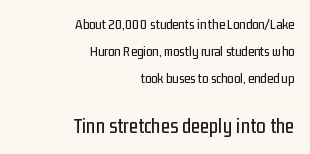
Q: Is the text italic (slanted)? A: No, it is upright.
Q: Is the text underlined? A: No.
Q: How is the paragraph aligned? A: Right-aligned.
Q: Is the spacing between letters normal or unusually wide? A: Normal.
Q: Is the spacing between lines tight, normal or loose? A: Loose.
Q: Which block of text is set in a larger size, the first (top) or the second (bottom)? A: The second (bottom) one.
